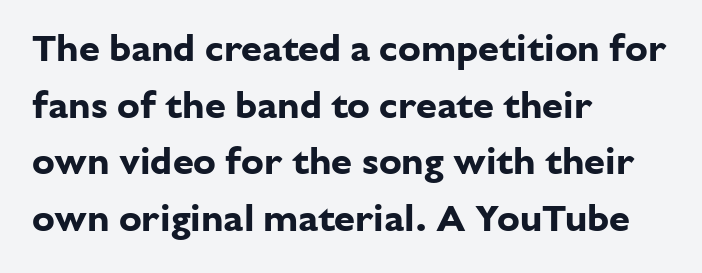
Q: Is the text bold? A: Yes.
Q: Is the text italic (slanted)? A: No, it is upright.
Q: Is the typeface a serif or a sans-serif typeface? A: Sans-serif.
Q: Is the text underlined? A: No.
Q: How is the paragraph aligned? A: Left-aligned.
Q: Is the spacing between letters normal or unusually wide? A: Normal.
Q: Is the spacing between lines tight, normal or loose? A: Normal.
Q: Width (condensed, normal, or wide)? A: Normal.
Q: Stroke contrast? A: Low.
Q: x-height? A: Medium.
Q: Monospaced? A: No.
